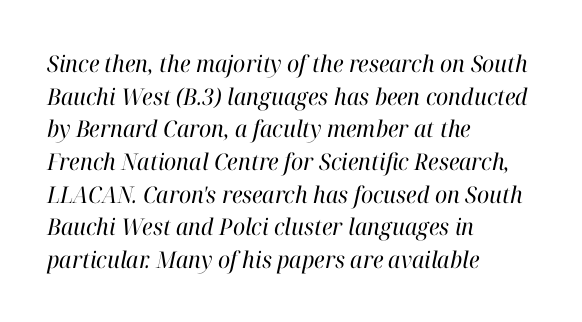
The image shows 23 px text type, italic (leaning right); set left-aligned, normal line spacing (1.42x), normal letter spacing, not underlined.
